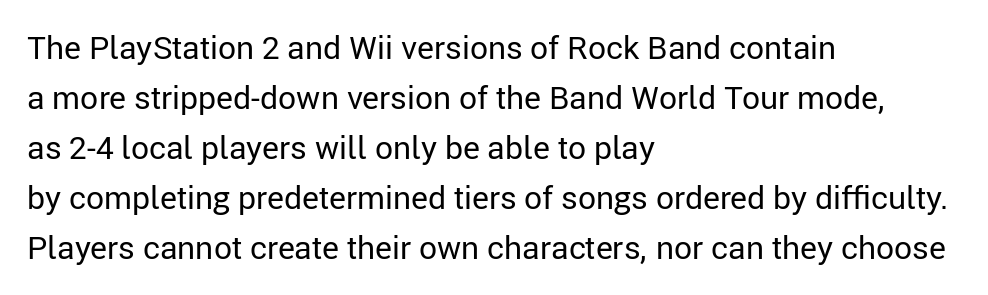
{"serif": "no", "italic": "no", "bold": "no", "weight": "regular", "width": "normal", "stroke_contrast": "low", "x_height": "medium", "monospaced": "no", "underline": "no", "align": "left", "line_spacing": "normal", "line_spacing_ratio": 1.56, "letter_spacing": "normal", "letter_spacing_em": 0.0, "glyph_px": 32}
